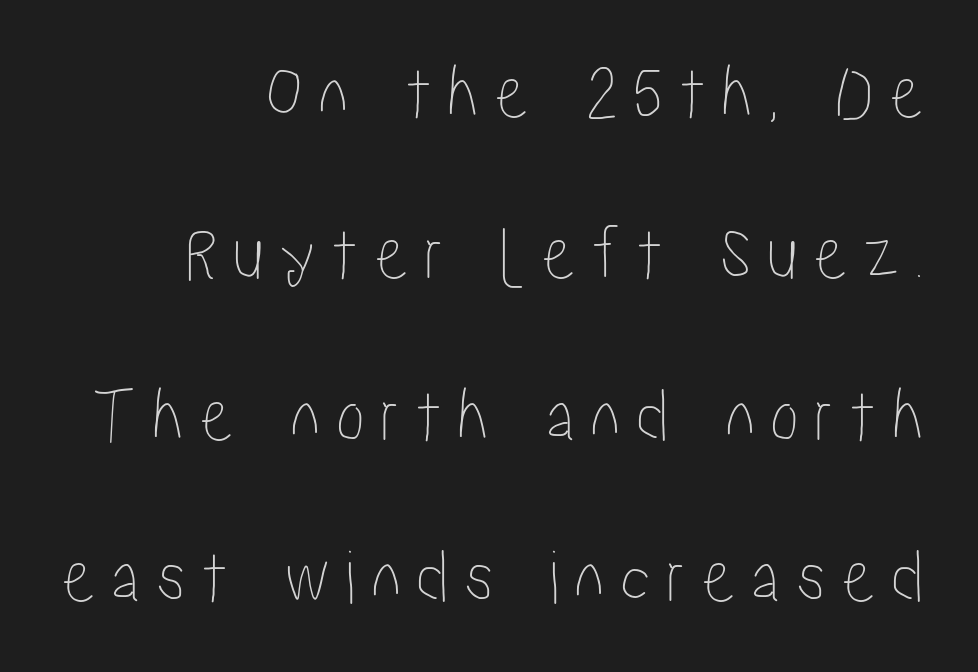
The image shows 78 px condensed type, upright; set right-aligned, loose line spacing (2.07x), not underlined; low stroke contrast and a medium x-height.
